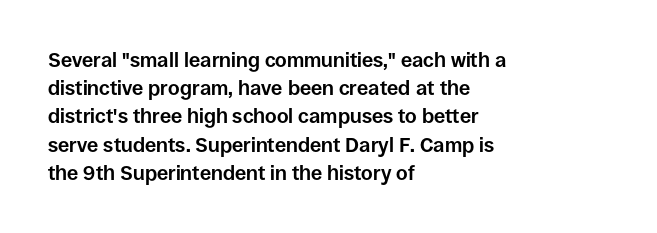
Q: Is the text bold? A: Yes.
Q: Is the text italic (slanted)? A: No, it is upright.
Q: Is the text underlined? A: No.
Q: How is the paragraph aligned? A: Left-aligned.
Q: Is the spacing between letters normal or unusually wide? A: Normal.
Q: Is the spacing between lines tight, normal or loose? A: Normal.
